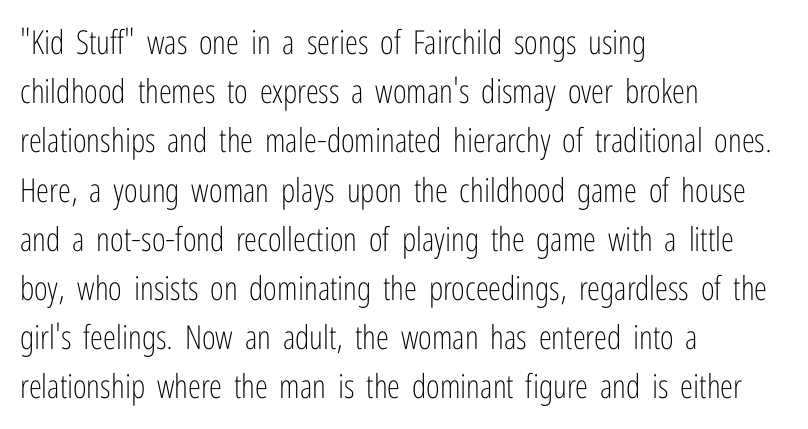
The image shows 33 px light, condensed sans-serif type, upright; set left-aligned, normal line spacing (1.49x), normal letter spacing, not underlined; low stroke contrast and a medium x-height.
